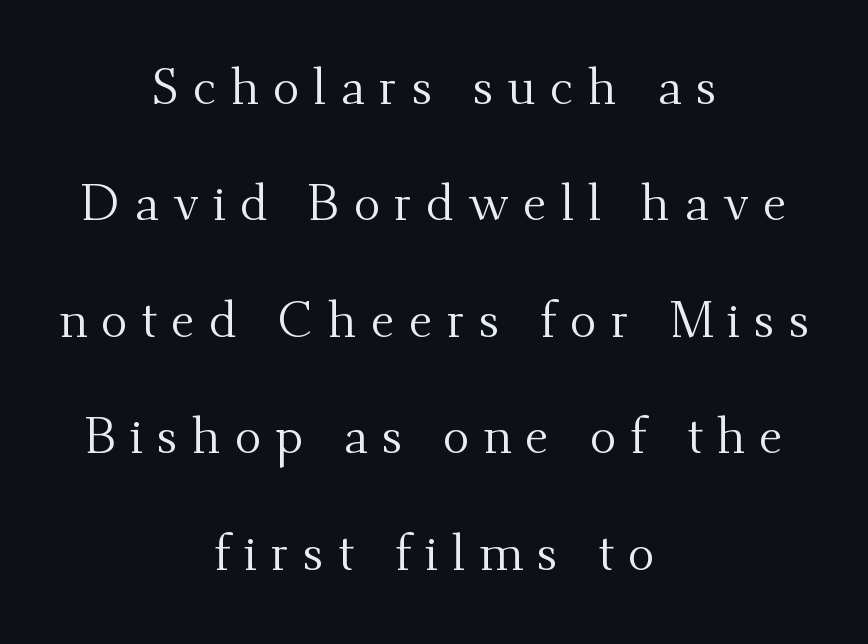
This sample has the flowing, uneven cadence of proportional lettering. The paragraph has two soft edges and a firm central axis. Vertically, the passage feels expansive, rows floating well apart. In terms of posture, this sample is upright. Only glyphs here, with clear space below each row. Stems here are at most as thick as an everyday book face.
